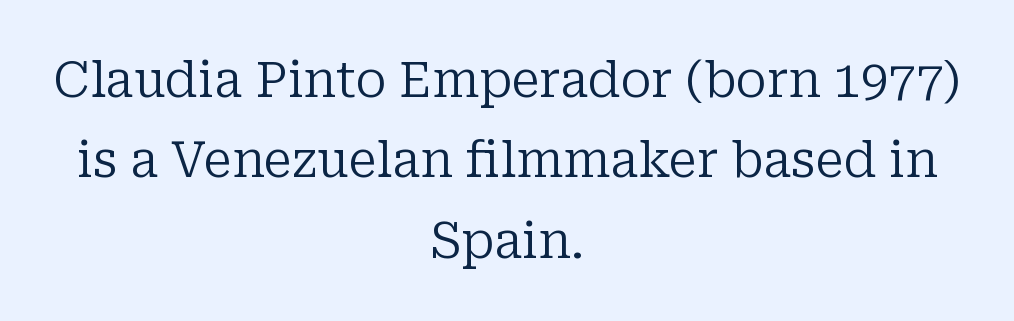
Quick note: underline off. To sum up the face: it has serifs. This sample keeps an unexceptional amount of space between lines. Every character sits straight up, as roman type does. Letter spacing: default. Each letter keeps its own natural width here, so spacing adapts to shape.
